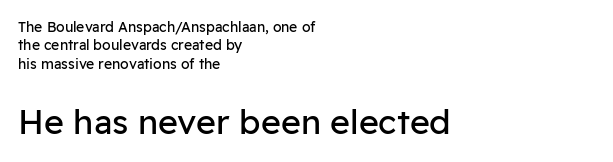
{"serif": "no", "italic": "no", "bold": "no", "weight": "regular", "width": "normal", "stroke_contrast": "low", "x_height": "medium", "monospaced": "no", "underline": "no", "align": "left", "line_spacing": "normal", "line_spacing_ratio": 1.31, "letter_spacing": "normal", "letter_spacing_em": 0.0, "larger_block": "second", "size_ratio": 2.43, "glyph_px": 34}
